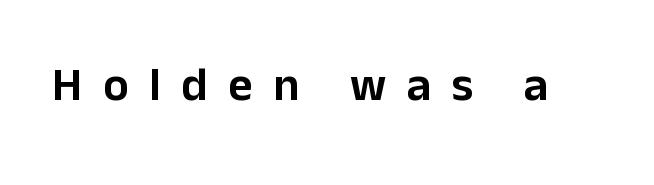
Q: Is the text italic (slanted)? A: No, it is upright.
Q: Is the typeface a serif or a sans-serif typeface? A: Sans-serif.
Q: Is the text underlined? A: No.
Q: Is the spacing between letters normal or unusually wide? A: Unusually wide.
Q: Width (condensed, normal, or wide)? A: Normal.
Q: Stroke contrast? A: Low.
Q: x-height? A: Medium.
Q: Monospaced? A: No.
